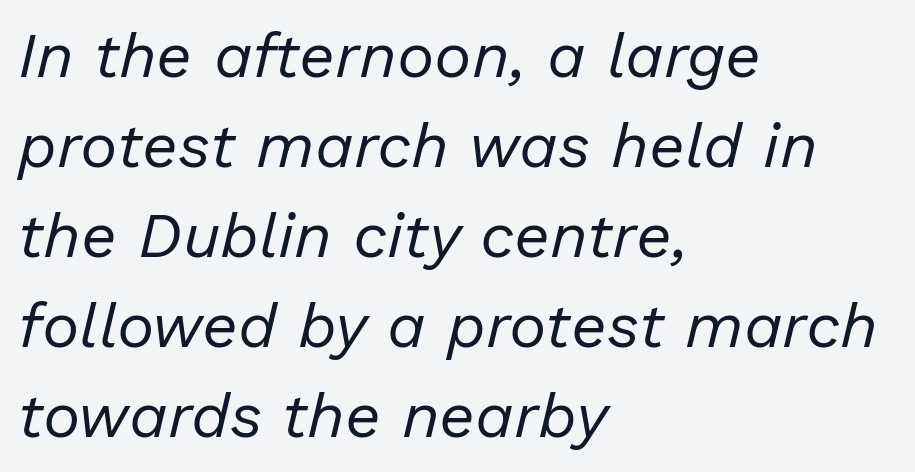
The image shows 63 px regular-weight type, italic (leaning right); set left-aligned, normal line spacing (1.43x), normal letter spacing, not underlined; low stroke contrast and a medium x-height.
